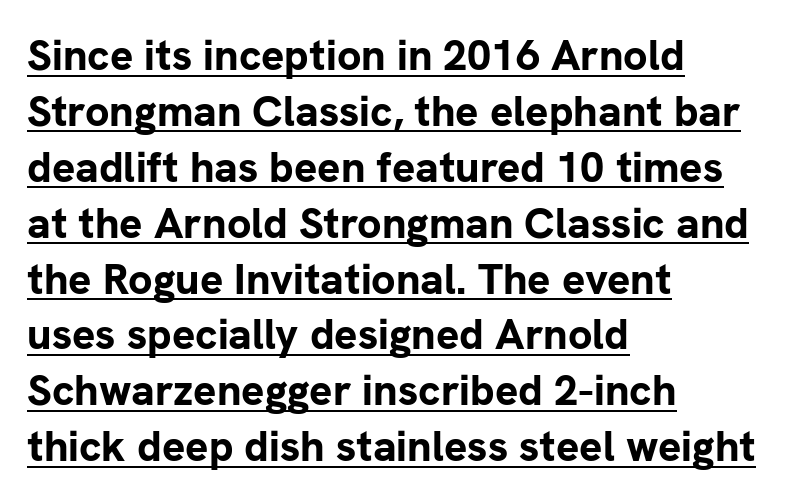
The image shows 43 px bold sans-serif type, upright; set left-aligned, normal line spacing (1.3x), normal letter spacing, underlined; low stroke contrast and a medium x-height.
